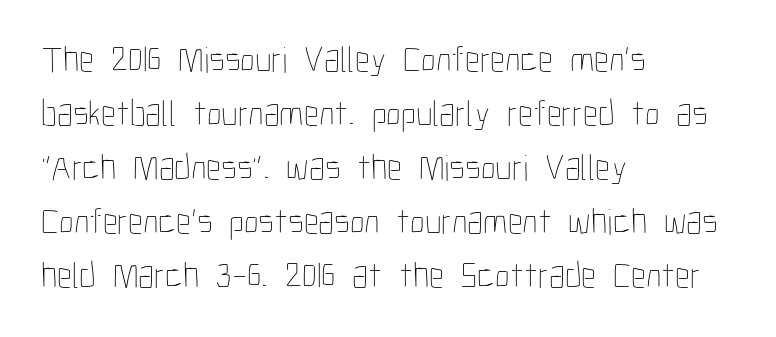
Q: Is the text bold? A: No.
Q: Is the text italic (slanted)? A: No, it is upright.
Q: Is the text underlined? A: No.
Q: How is the paragraph aligned? A: Left-aligned.
Q: Is the spacing between letters normal or unusually wide? A: Normal.
Q: Is the spacing between lines tight, normal or loose? A: Normal.
Q: Width (condensed, normal, or wide)? A: Condensed.
Q: Stroke contrast? A: Low.
Q: x-height? A: Medium.
Q: Monospaced? A: No.
